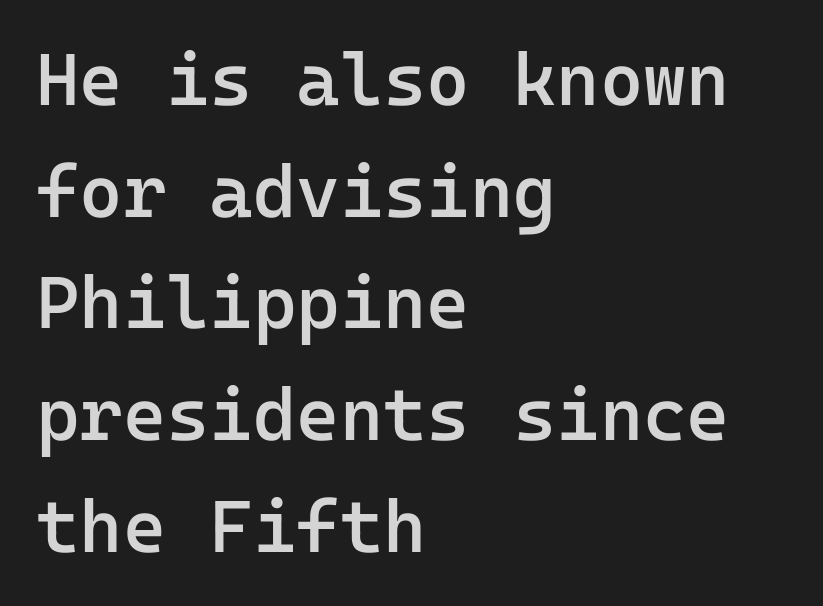
The gap between lines stays unmarked. Spacing verdict: monospaced, one width for all characters. Vertically, the passage feels balanced, rows spaced as you'd expect. Posture: vertical. This is the in-between weight designers call semibold or demi.
